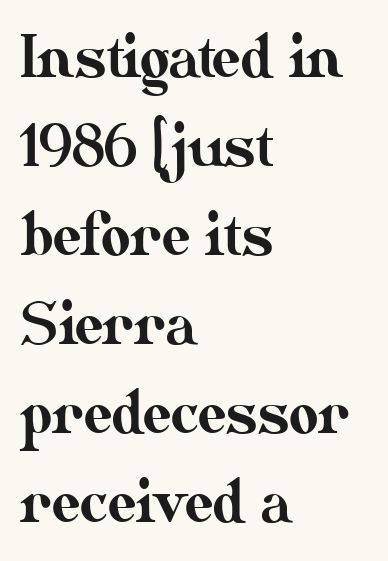
Horizontally, the lines are justified to the leading edge only. Bare-footed words on every line. Proportional: the letters do not fall into vertical columns. The designer left line spacing at the default. Look at the tracking — it's just the regular setting, nothing added. Quick note: not italic, upright.
